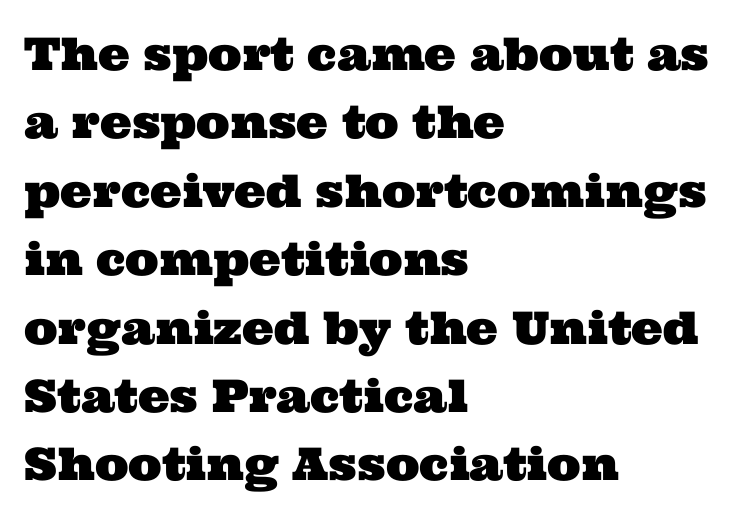
Q: Is the typeface a serif or a sans-serif typeface? A: Serif.
Q: Is the text underlined? A: No.
Q: How is the paragraph aligned? A: Left-aligned.
Q: Is the spacing between letters normal or unusually wide? A: Normal.
Q: Is the spacing between lines tight, normal or loose? A: Normal.
Q: Width (condensed, normal, or wide)? A: Wide.
Q: Stroke contrast? A: Medium.
Q: x-height? A: Medium.
Q: Monospaced? A: No.
